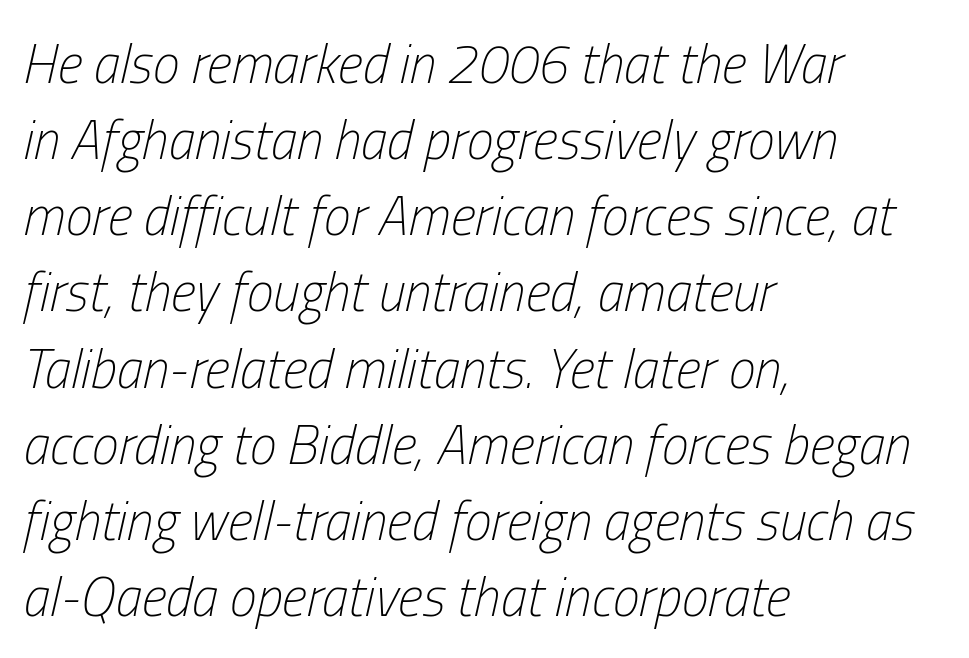
Q: Is the text bold? A: No.
Q: Is the text italic (slanted)? A: Yes, it leans right by about 13 degrees.
Q: Is the text underlined? A: No.
Q: How is the paragraph aligned? A: Left-aligned.
Q: Is the spacing between letters normal or unusually wide? A: Normal.
Q: Is the spacing between lines tight, normal or loose? A: Normal.
Q: Width (condensed, normal, or wide)? A: Condensed.
Q: Stroke contrast? A: Low.
Q: x-height? A: Medium.
Q: Monospaced? A: No.
